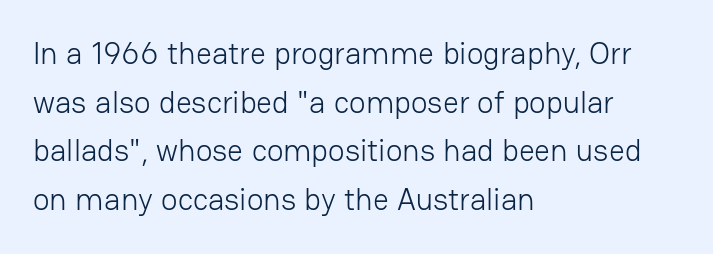
This rendering leaves character spacing at its baseline value. Is the type heavy? It reads as light-to-regular instead. A normal amount of white space separates one row of letters from the next. The letters advance in unequal steps, a hallmark of proportional type. The rendering shows plain stroke endings on the letterforms — a sans-serif design. Characters remain perfectly vertical along every line.
